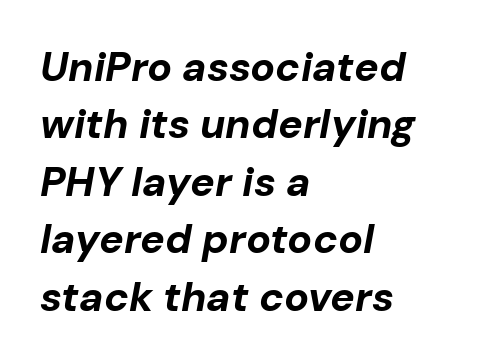
Q: Is the text bold? A: Yes.
Q: Is the text italic (slanted)? A: Yes, it leans right by about 10 degrees.
Q: Is the text underlined? A: No.
Q: How is the paragraph aligned? A: Left-aligned.
Q: Is the spacing between letters normal or unusually wide? A: Normal.
Q: Is the spacing between lines tight, normal or loose? A: Normal.
Q: Width (condensed, normal, or wide)? A: Normal.
Q: Stroke contrast? A: Low.
Q: x-height? A: Medium.
Q: Monospaced? A: No.
